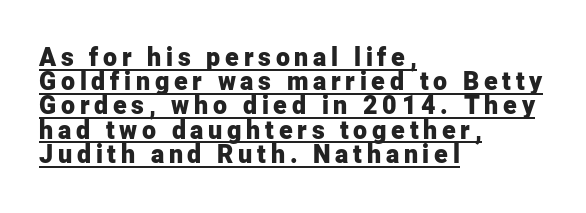
{"italic": "no", "bold": "yes", "underline": "yes", "align": "left", "line_spacing": "tight", "line_spacing_ratio": 0.97, "glyph_px": 25}
